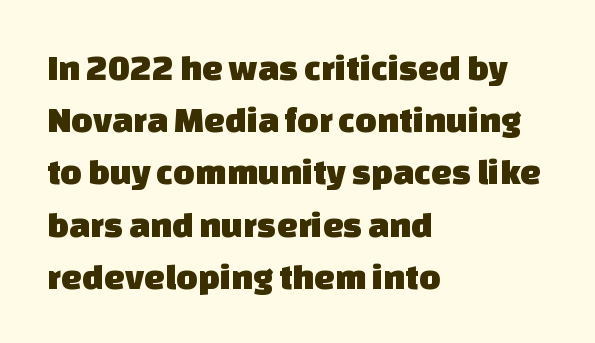
Q: Is the typeface a serif or a sans-serif typeface? A: Sans-serif.
Q: Is the text underlined? A: No.
Q: How is the paragraph aligned? A: Left-aligned.
Q: Is the spacing between letters normal or unusually wide? A: Normal.
Q: Is the spacing between lines tight, normal or loose? A: Normal.
Q: Width (condensed, normal, or wide)? A: Normal.
Q: Stroke contrast? A: Low.
Q: x-height? A: Large.
Q: Monospaced? A: No.
